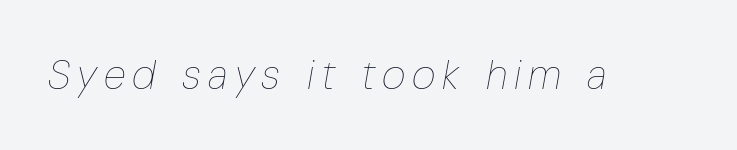
An italicized treatment has been applied to the whole sample. Stroke thickness stays within the range of a standard reading face or lighter. Underline: absent. The rendering uses natural spacing where letterforms have individual widths.
